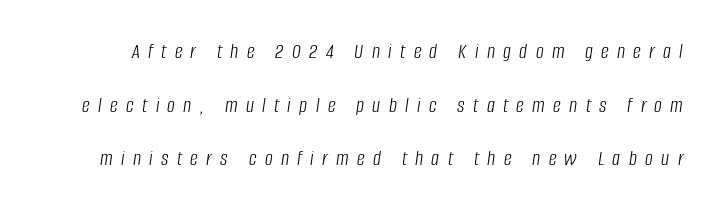
Q: Is the text bold? A: No.
Q: Is the text italic (slanted)? A: Yes, it leans right by about 8 degrees.
Q: Is the text underlined? A: No.
Q: Is the spacing between letters normal or unusually wide? A: Unusually wide.
Q: Is the spacing between lines tight, normal or loose? A: Loose.
